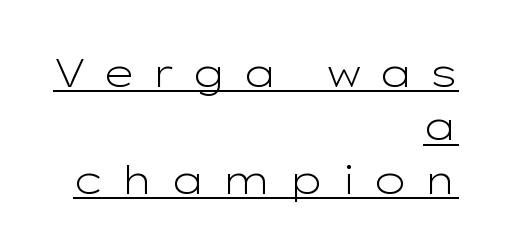
Q: Is the text bold? A: No.
Q: Is the text italic (slanted)? A: No, it is upright.
Q: Is the typeface a serif or a sans-serif typeface? A: Sans-serif.
Q: Is the text underlined? A: Yes.
Q: How is the paragraph aligned? A: Right-aligned.
Q: Is the spacing between letters normal or unusually wide? A: Unusually wide.
Q: Is the spacing between lines tight, normal or loose? A: Normal.
Q: Width (condensed, normal, or wide)? A: Wide.
Q: Stroke contrast? A: Low.
Q: x-height? A: Medium.
Q: Monospaced? A: No.
